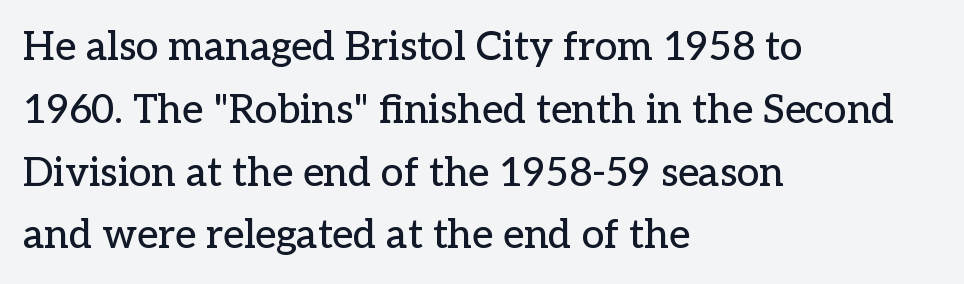
All the whitespace from short lines collects on the right. Inter-character spacing is left at the font's built-in metrics. The designer went with a serif here, giving each stem small feet. Successive baselines arrive at the customary interval. Unmarked baselines from the first word to the last.
